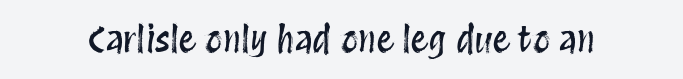
The image shows 35 px condensed type, upright; set normal letter spacing, not underlined; medium stroke contrast and a large x-height.
